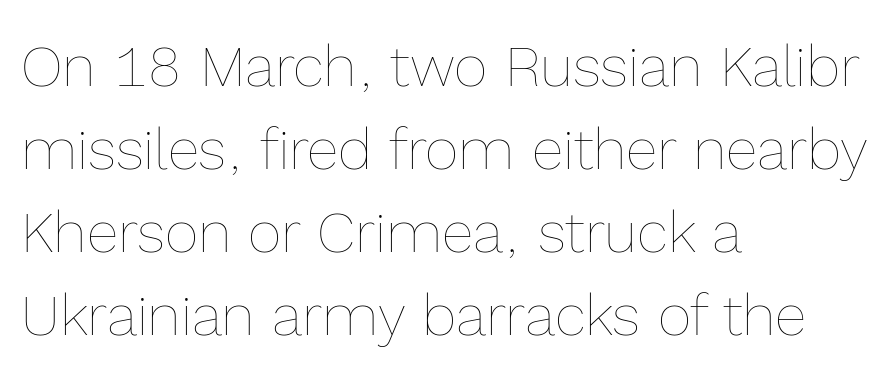
The image shows 58 px thin type, upright; set left-aligned, normal line spacing (1.43x), normal letter spacing, not underlined; a medium x-height.
